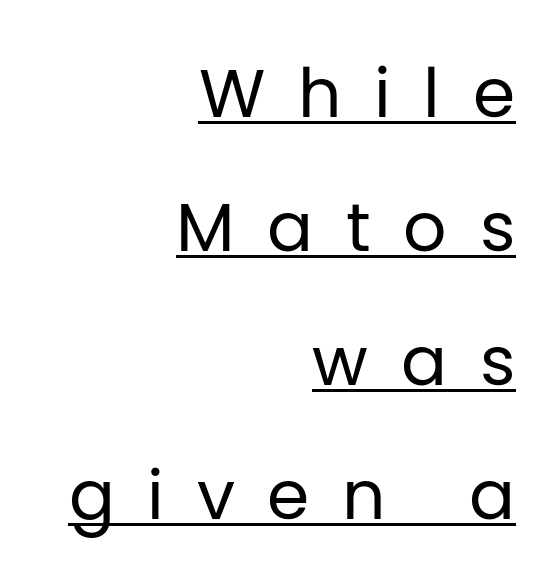
The image shows 68 px regular-weight sans-serif type, upright; set right-aligned, loose line spacing (1.97x), unusually wide letter spacing (+0.48 em), underlined; low stroke contrast and a large x-height.
